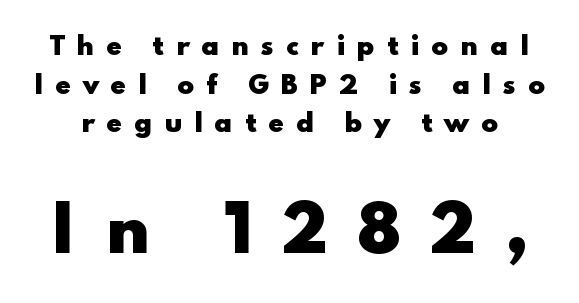
The image shows 62 px heavy, wide sans-serif type, upright; set normal line spacing (1.55x), unusually wide letter spacing (+0.47 em), not underlined; the second (bottom) block is 2.48x larger; low stroke contrast and a small x-height.
